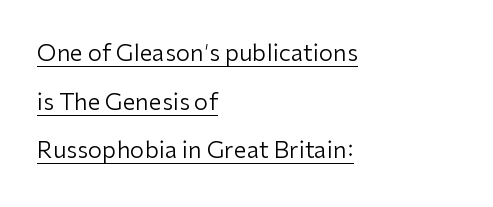
{"italic": "no", "bold": "no", "underline": "yes", "align": "left", "line_spacing": "loose", "line_spacing_ratio": 2.11, "letter_spacing": "normal", "letter_spacing_em": 0.0, "glyph_px": 23}
